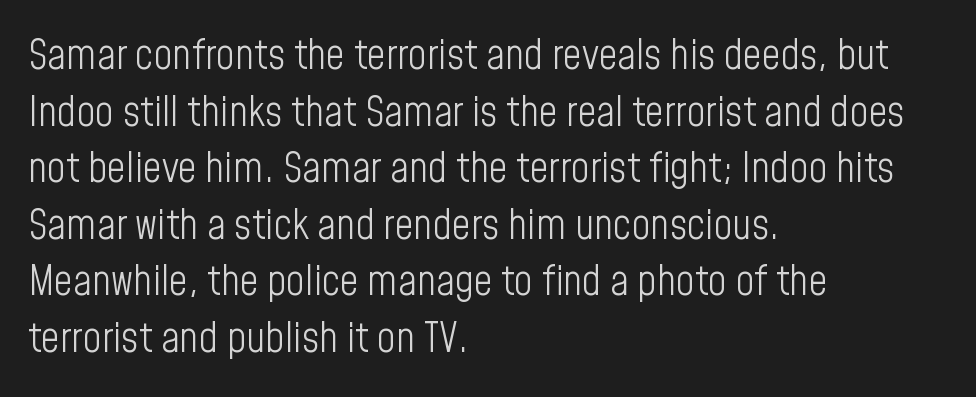
Q: Is the text bold? A: No.
Q: Is the text italic (slanted)? A: No, it is upright.
Q: Is the typeface a serif or a sans-serif typeface? A: Sans-serif.
Q: Is the text underlined? A: No.
Q: How is the paragraph aligned? A: Left-aligned.
Q: Is the spacing between letters normal or unusually wide? A: Normal.
Q: Is the spacing between lines tight, normal or loose? A: Normal.
Q: Width (condensed, normal, or wide)? A: Condensed.
Q: Stroke contrast? A: Low.
Q: x-height? A: Medium.
Q: Monospaced? A: No.
